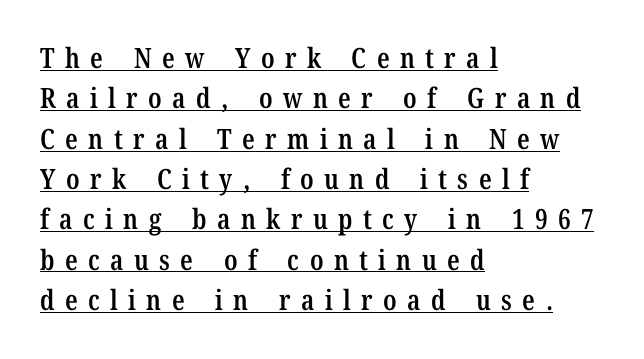
{"serif": "yes", "italic": "no", "bold": "semi", "weight": "semibold", "width": "condensed", "stroke_contrast": "low", "x_height": "medium", "monospaced": "no", "underline": "yes", "align": "left", "line_spacing": "normal", "line_spacing_ratio": 1.44, "letter_spacing": "wide", "letter_spacing_em": 0.37, "glyph_px": 28}
